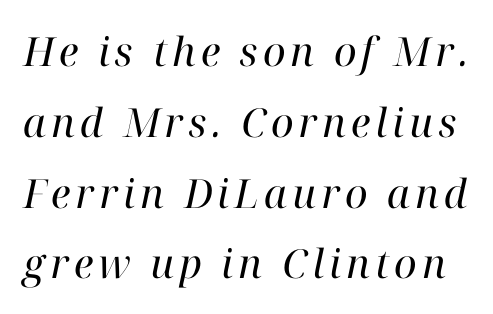
The image shows 40 px regular-weight serif type, italic (leaning right); set line spacing 1.77x, not underlined; high stroke contrast and a medium x-height.
